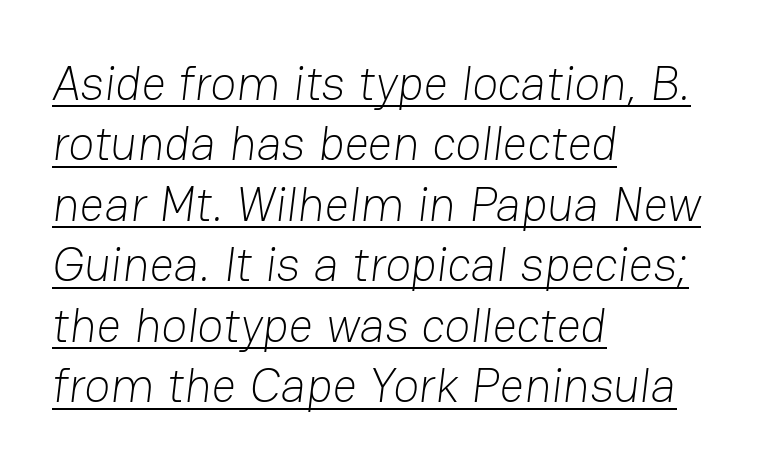
{"serif": "no", "bold": "no", "weight": "light", "width": "normal", "stroke_contrast": "low", "x_height": "medium", "monospaced": "no", "underline": "yes", "align": "left", "line_spacing": "normal", "line_spacing_ratio": 1.26, "letter_spacing": "normal", "letter_spacing_em": 0.0, "glyph_px": 48}
